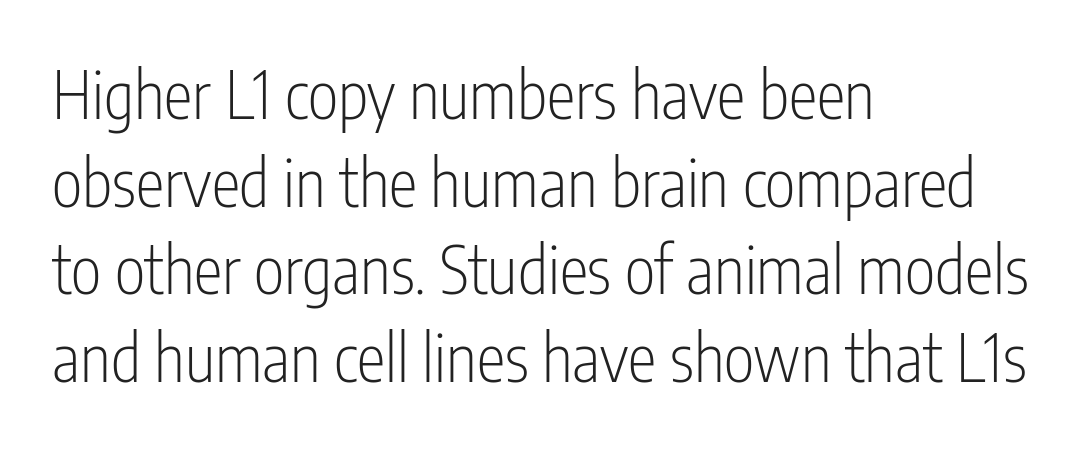
Q: Is the text bold? A: No.
Q: Is the text italic (slanted)? A: No, it is upright.
Q: Is the typeface a serif or a sans-serif typeface? A: Sans-serif.
Q: Is the text underlined? A: No.
Q: How is the paragraph aligned? A: Left-aligned.
Q: Is the spacing between letters normal or unusually wide? A: Normal.
Q: Is the spacing between lines tight, normal or loose? A: Normal.
Q: Width (condensed, normal, or wide)? A: Condensed.
Q: Stroke contrast? A: Low.
Q: x-height? A: Medium.
Q: Monospaced? A: No.
